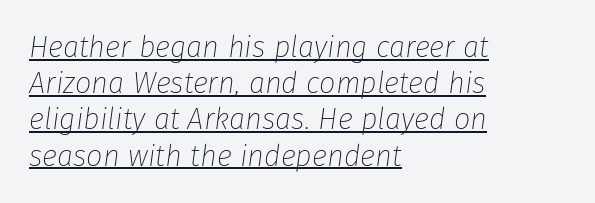
{"italic": "yes", "lean": "right", "slant_degrees": 8, "bold": "no", "weight": "thin", "width": "normal", "stroke_contrast": "low", "x_height": "medium", "monospaced": "no", "underline": "yes", "align": "left", "line_spacing": "normal", "line_spacing_ratio": 1.25, "letter_spacing": "normal", "letter_spacing_em": 0.0, "glyph_px": 29}
